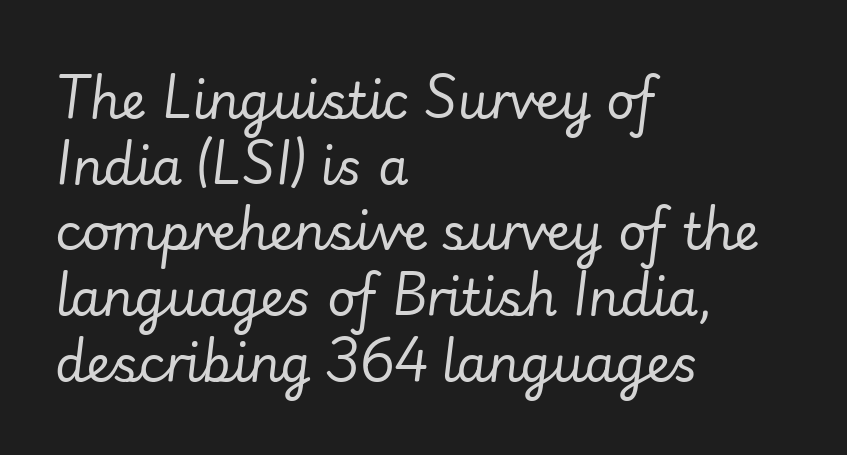
Q: Is the text bold? A: No.
Q: Is the text italic (slanted)? A: Yes, it leans right by about 7 degrees.
Q: Is the text underlined? A: No.
Q: How is the paragraph aligned? A: Left-aligned.
Q: Is the spacing between letters normal or unusually wide? A: Normal.
Q: Is the spacing between lines tight, normal or loose? A: Normal.
Q: Width (condensed, normal, or wide)? A: Normal.
Q: Stroke contrast? A: Low.
Q: x-height? A: Small.
Q: Monospaced? A: No.
